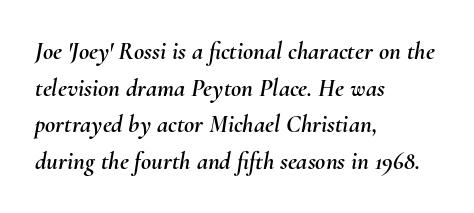
{"italic": "yes", "lean": "right", "slant_degrees": 10, "underline": "no", "align": "left", "line_spacing": "normal", "line_spacing_ratio": 1.47, "letter_spacing": "normal", "letter_spacing_em": 0.0, "glyph_px": 25}
